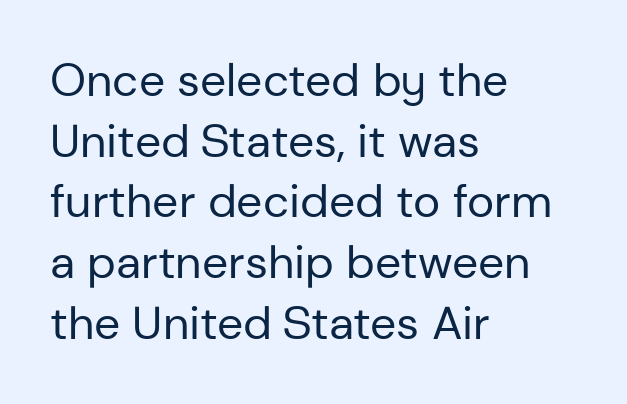
Q: Is the text bold? A: No.
Q: Is the text italic (slanted)? A: No, it is upright.
Q: Is the typeface a serif or a sans-serif typeface? A: Sans-serif.
Q: Is the text underlined? A: No.
Q: How is the paragraph aligned? A: Left-aligned.
Q: Is the spacing between letters normal or unusually wide? A: Normal.
Q: Is the spacing between lines tight, normal or loose? A: Normal.
Q: Width (condensed, normal, or wide)? A: Normal.
Q: Stroke contrast? A: Low.
Q: x-height? A: Medium.
Q: Monospaced? A: No.
